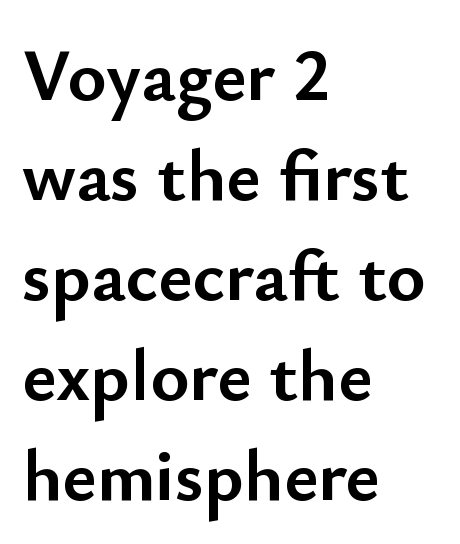
The image shows 74 px semibold sans-serif type, upright; set left-aligned, normal line spacing (1.35x), normal letter spacing, not underlined; low stroke contrast and a small x-height.
